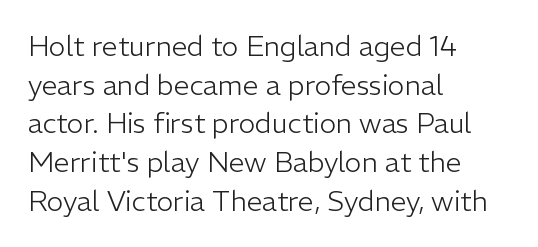
The image shows 28 px light sans-serif type, upright; set left-aligned, normal line spacing (1.38x), normal letter spacing, not underlined; low stroke contrast and a medium x-height.
